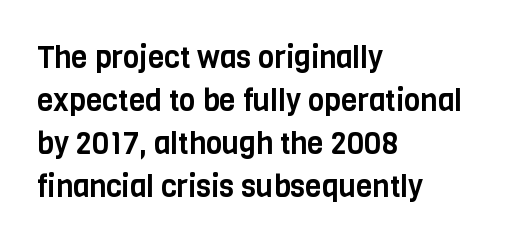
This is sans-serif lettering, the kind often seen on screens and signage. The lines are quadded left. Proportional: the letters do not fall into vertical columns. The specimen omits any rule beneath the text block's lines. The typography opts for an upright posture over an oblique one. Tracking value appears to be zero — textbook default spacing.
